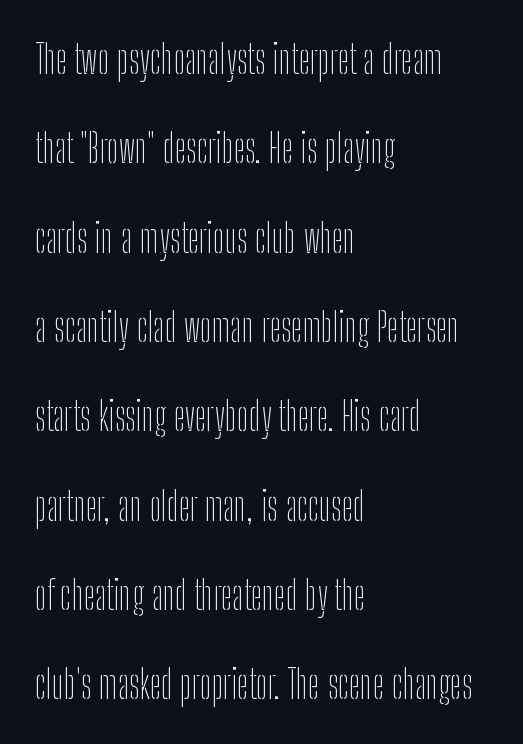
Unmarked baselines from the first word to the last. Weight: in the light-to-regular range. Caption: multi-line text, flush left, ragged right. Inter-character spacing is left at the font's built-in metrics.
